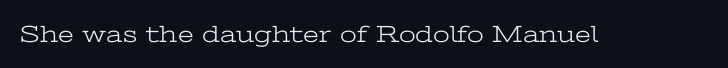
The image shows 24 px text type, upright; set normal letter spacing, not underlined.
